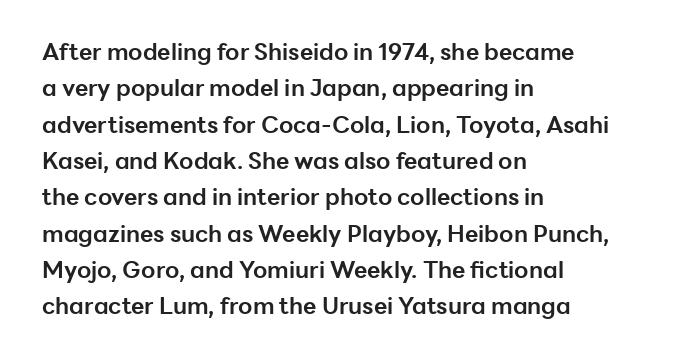
The text block is weighted toward the left margin, trailing off unevenly rightward. These lines carry a lot of weight — the face is fully bold. The letters stand upright; this is a roman face. Each row of text sits above clean, open space. This rendering leaves character spacing at its baseline value.
